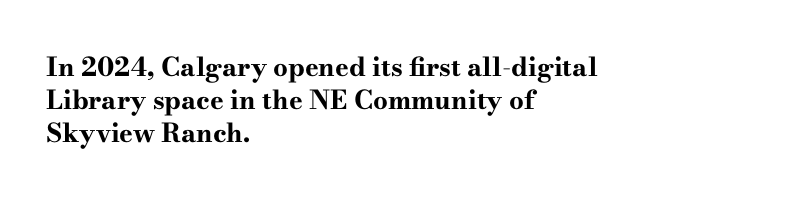
The image shows 26 px bold type, upright; set left-aligned, normal line spacing (1.26x), normal letter spacing, not underlined.
